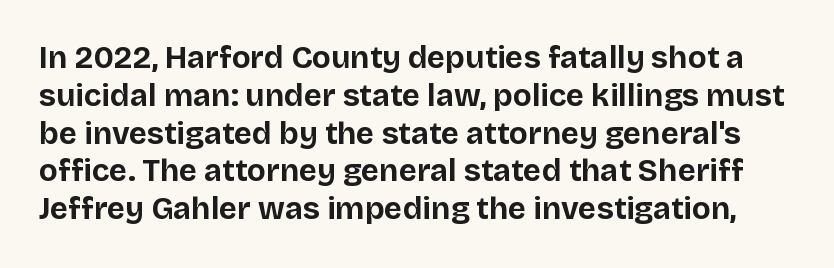
The image shows 31 px bold sans-serif type, upright; set line spacing 1.22x, normal letter spacing, not underlined; low stroke contrast and a large x-height.
